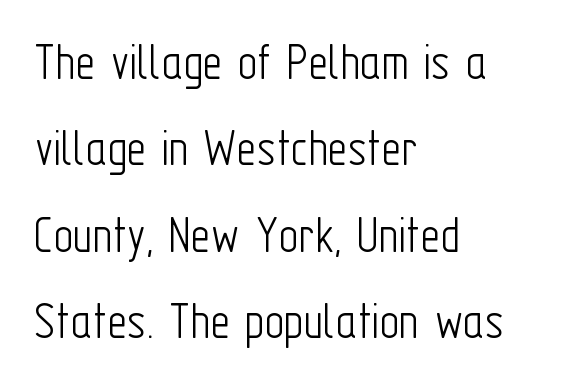
Q: Is the text bold? A: No.
Q: Is the text italic (slanted)? A: No, it is upright.
Q: Is the typeface a serif or a sans-serif typeface? A: Sans-serif.
Q: Is the text underlined? A: No.
Q: How is the paragraph aligned? A: Left-aligned.
Q: Is the spacing between letters normal or unusually wide? A: Normal.
Q: Is the spacing between lines tight, normal or loose? A: Normal.
Q: Width (condensed, normal, or wide)? A: Condensed.
Q: Stroke contrast? A: Low.
Q: x-height? A: Medium.
Q: Monospaced? A: No.
